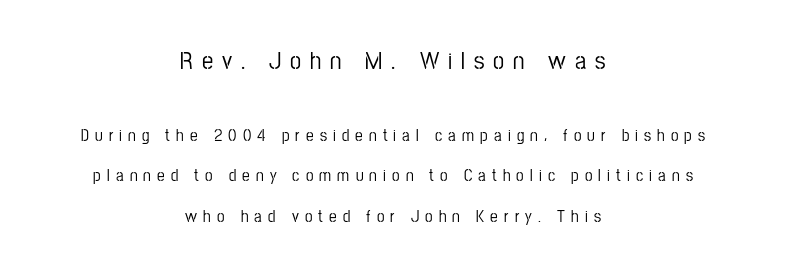
Check the space under the baseline: it is left empty. The letters stand upright; this is a roman face. The upper block of text is set noticeably larger than the block beneath it. Widely set lines give the paragraph a tall, airy silhouette.
